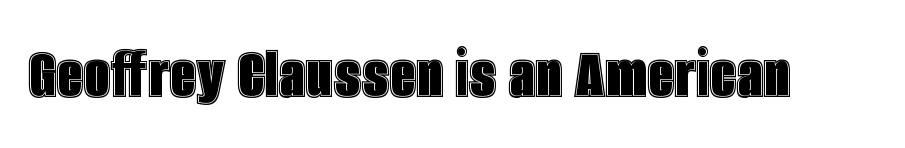
Q: Is the text italic (slanted)? A: No, it is upright.
Q: Is the text underlined? A: No.
Q: Is the spacing between letters normal or unusually wide? A: Normal.
Q: Width (condensed, normal, or wide)? A: Condensed.
Q: x-height? A: Large.
Q: Monospaced? A: No.
